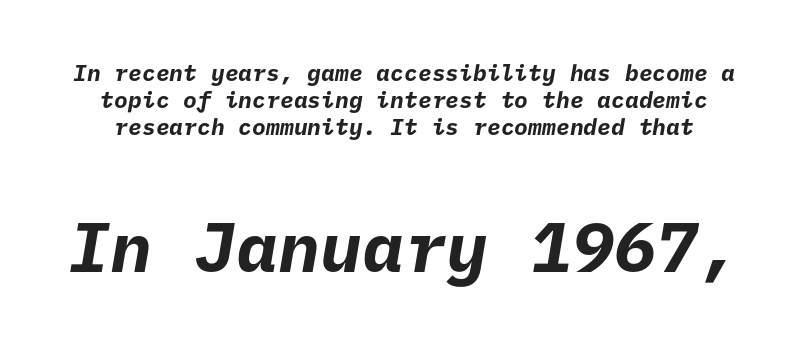
Q: Is the text bold? A: Yes.
Q: Is the typeface a serif or a sans-serif typeface? A: Sans-serif.
Q: Is the text underlined? A: No.
Q: Is the spacing between letters normal or unusually wide? A: Normal.
Q: Which block of text is set in a larger size, the first (top) or the second (bottom)? A: The second (bottom) one.
Q: Width (condensed, normal, or wide)? A: Normal.
Q: Stroke contrast? A: Low.
Q: x-height? A: Medium.
